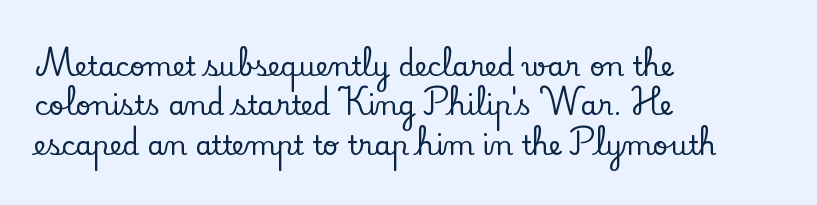
Q: Is the text italic (slanted)? A: No, it is upright.
Q: Is the text underlined? A: No.
Q: How is the paragraph aligned? A: Left-aligned.
Q: Is the spacing between letters normal or unusually wide? A: Normal.
Q: Is the spacing between lines tight, normal or loose? A: Normal.
